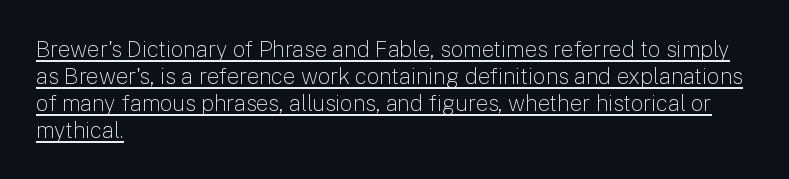
Q: Is the text bold? A: No.
Q: Is the text italic (slanted)? A: No, it is upright.
Q: Is the text underlined? A: Yes.
Q: How is the paragraph aligned? A: Left-aligned.
Q: Is the spacing between letters normal or unusually wide? A: Normal.
